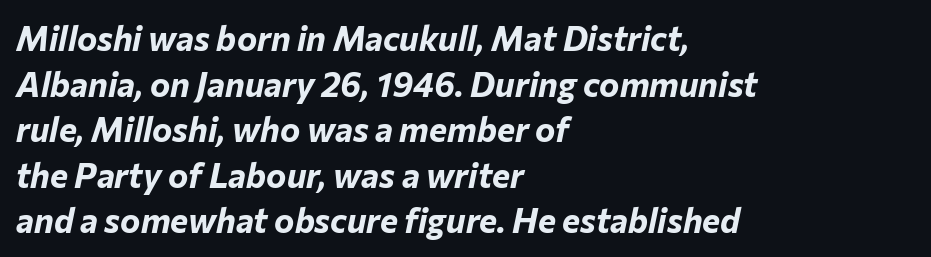
The image shows 34 px bold type, italic (leaning right); set left-aligned, normal line spacing (1.34x), normal letter spacing, not underlined; low stroke contrast and a medium x-height.
